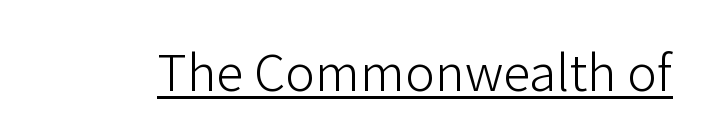
{"serif": "no", "italic": "no", "bold": "no", "weight": "light", "width": "normal", "stroke_contrast": "low", "x_height": "medium", "monospaced": "no", "underline": "yes", "letter_spacing": "normal", "letter_spacing_em": 0.0, "glyph_px": 50}
